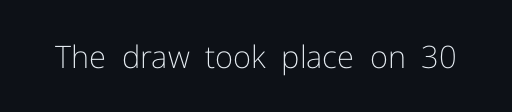
The passage shown is typeset with a sans-serif family. A roman cut, with each character standing at attention. The strip under each line holds only bare page. Caption: face not bold, strokes unweighted.
